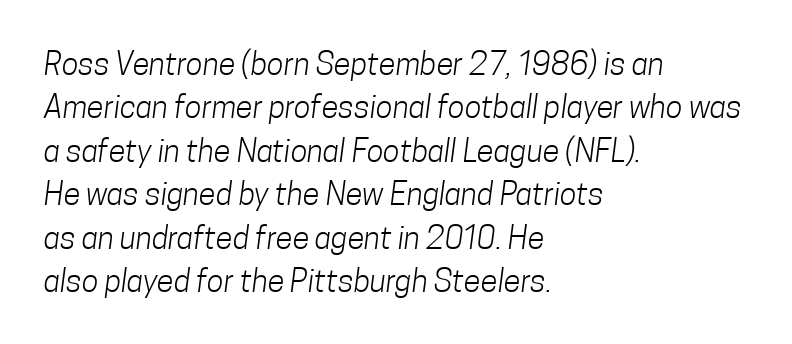
Q: Is the text bold? A: No.
Q: Is the typeface a serif or a sans-serif typeface? A: Sans-serif.
Q: Is the text underlined? A: No.
Q: How is the paragraph aligned? A: Left-aligned.
Q: Is the spacing between letters normal or unusually wide? A: Normal.
Q: Is the spacing between lines tight, normal or loose? A: Normal.
Q: Width (condensed, normal, or wide)? A: Condensed.
Q: Stroke contrast? A: Low.
Q: x-height? A: Medium.
Q: Monospaced? A: No.
